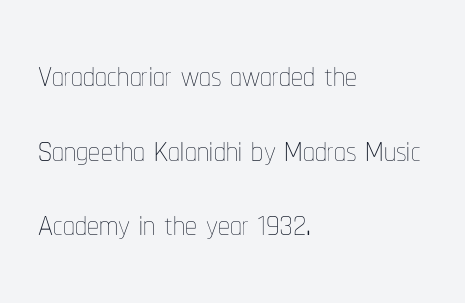
The image shows 47 px thin, condensed type, upright; set left-aligned, normal line spacing (1.59x), normal letter spacing, not underlined; low stroke contrast and a medium x-height.
